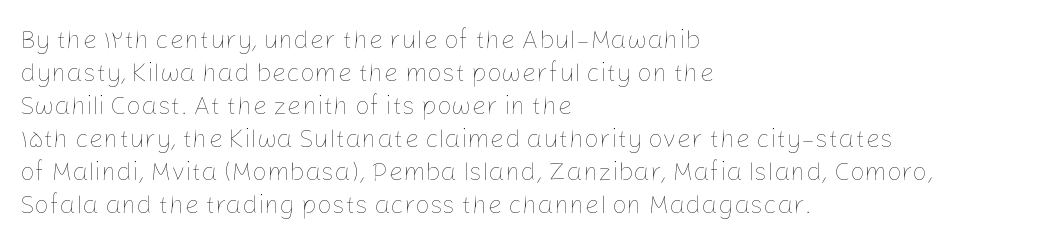
Q: Is the text bold? A: No.
Q: Is the text italic (slanted)? A: No, it is upright.
Q: Is the text underlined? A: No.
Q: How is the paragraph aligned? A: Left-aligned.
Q: Is the spacing between letters normal or unusually wide? A: Normal.
Q: Is the spacing between lines tight, normal or loose? A: Normal.
